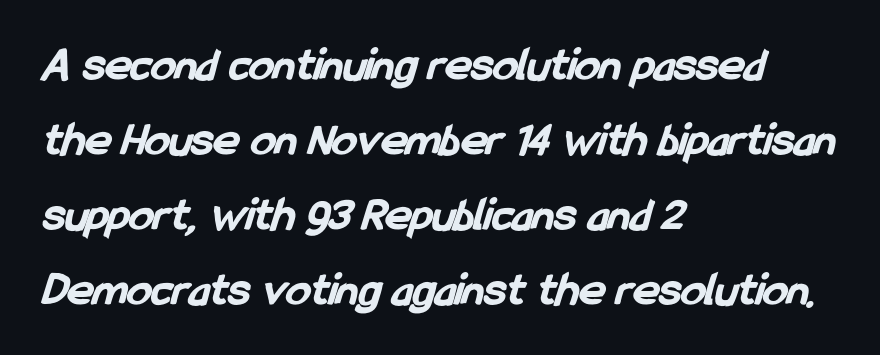
The image shows 49 px bold, condensed sans-serif type; set left-aligned, normal line spacing (1.53x), normal letter spacing, not underlined; low stroke contrast and a medium x-height.
